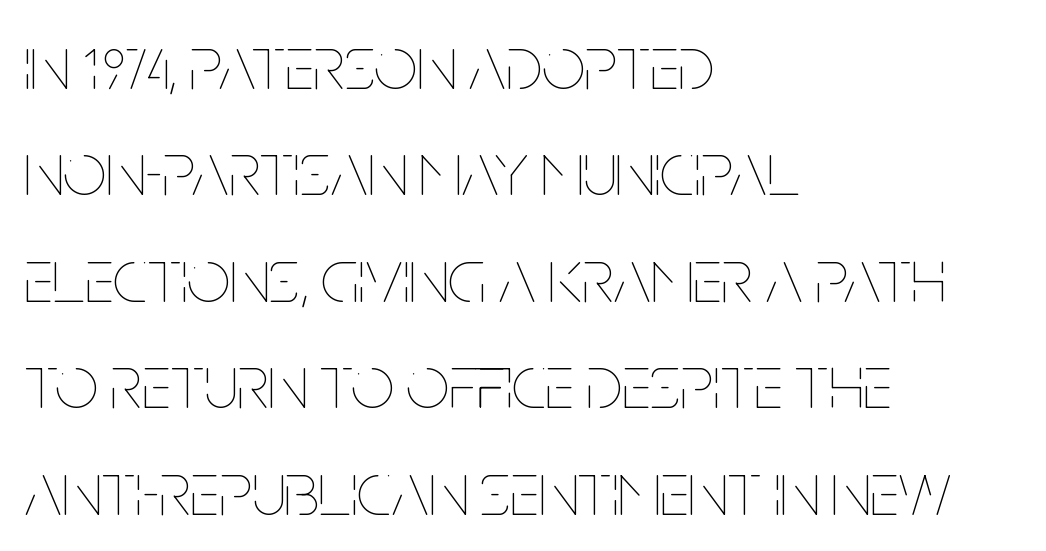
The image shows 76 px thin, condensed type, upright; set left-aligned, normal line spacing (1.4x), normal letter spacing, not underlined; low stroke contrast and a large x-height.
